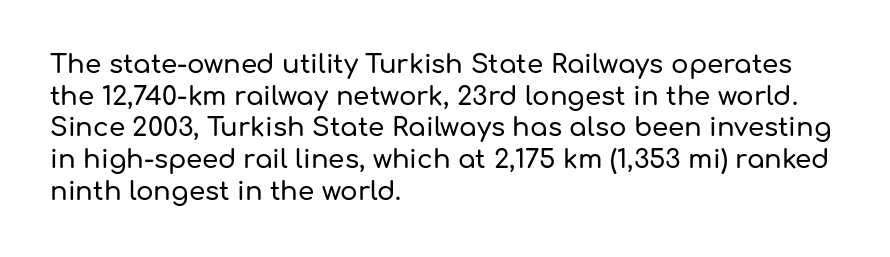
The lettering stays uniformly vertical, giving the passage a roman look. The baseline area is clear. The setting favours the left margin, as ordinary paragraphs usually do. These lines keep a tight, regular rhythm from letter to letter.
